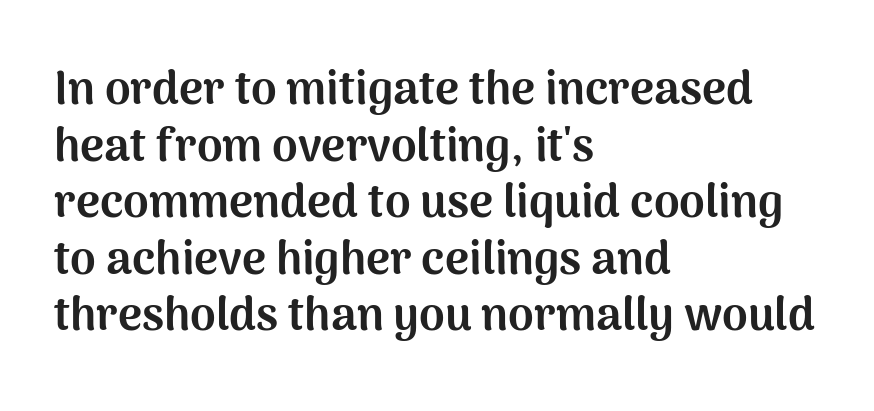
Summary of weight: heavy, a full bold. Upright lettering throughout. Varying glyph widths throughout — classic text-font behaviour. The horizontal fit of the characters is conventional and even.
